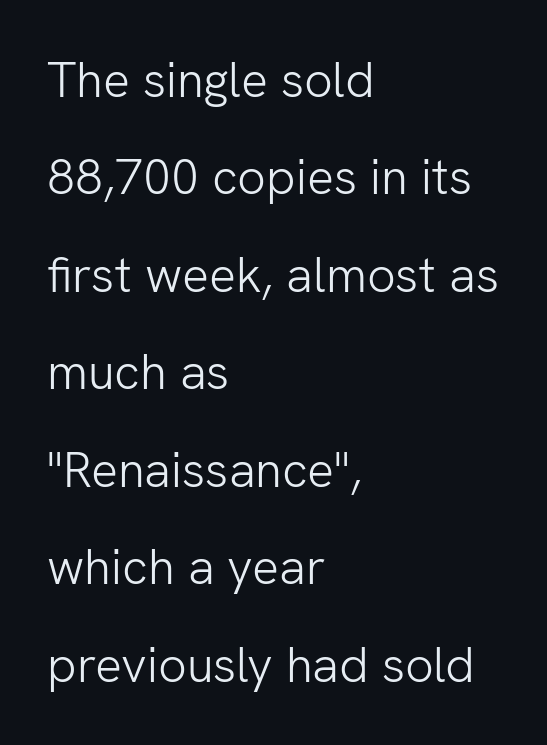
Q: Is the text bold? A: No.
Q: Is the text italic (slanted)? A: No, it is upright.
Q: Is the typeface a serif or a sans-serif typeface? A: Sans-serif.
Q: Is the text underlined? A: No.
Q: How is the paragraph aligned? A: Left-aligned.
Q: Is the spacing between letters normal or unusually wide? A: Normal.
Q: Is the spacing between lines tight, normal or loose? A: Loose.
Q: Width (condensed, normal, or wide)? A: Normal.
Q: Stroke contrast? A: Low.
Q: x-height? A: Medium.
Q: Monospaced? A: No.
